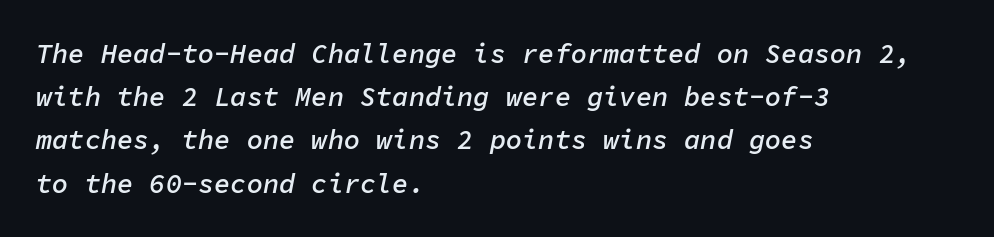
{"italic": "yes", "lean": "right", "slant_degrees": 11, "bold": "semi", "underline": "no", "align": "left", "line_spacing": "normal", "line_spacing_ratio": 1.6, "letter_spacing": "normal", "letter_spacing_em": 0.0, "glyph_px": 27}
